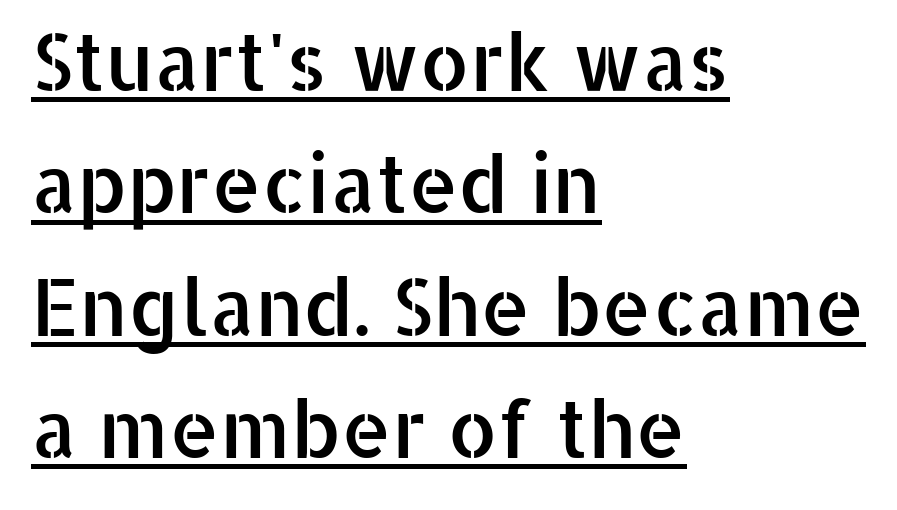
Q: Is the text italic (slanted)? A: No, it is upright.
Q: Is the typeface a serif or a sans-serif typeface? A: Sans-serif.
Q: Is the text underlined? A: Yes.
Q: How is the paragraph aligned? A: Left-aligned.
Q: Is the spacing between letters normal or unusually wide? A: Normal.
Q: Is the spacing between lines tight, normal or loose? A: Normal.
Q: Width (condensed, normal, or wide)? A: Normal.
Q: Stroke contrast? A: Low.
Q: x-height? A: Medium.
Q: Monospaced? A: No.
